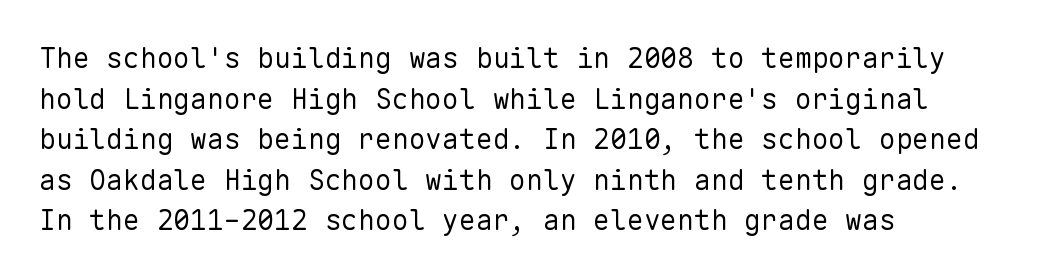
The image shows 28 px regular-weight sans-serif type, upright, monospaced; set left-aligned, normal line spacing (1.45x), normal letter spacing, not underlined; low stroke contrast and a medium x-height.
